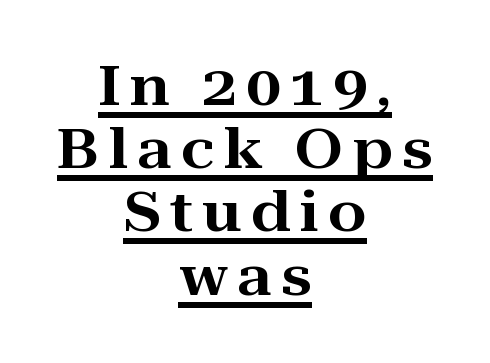
{"serif": "yes", "italic": "no", "width": "wide", "stroke_contrast": "high", "x_height": "medium", "monospaced": "no", "underline": "yes", "align": "center", "line_spacing": "tight", "line_spacing_ratio": 1.15, "glyph_px": 55}
